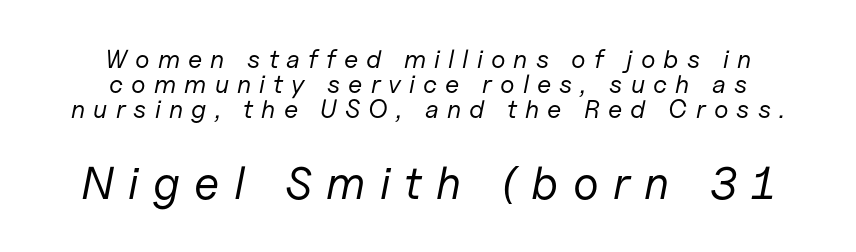
{"italic": "yes", "lean": "right", "slant_degrees": 11, "bold": "no", "weight": "regular", "width": "normal", "stroke_contrast": "low", "x_height": "medium", "monospaced": "no", "underline": "no", "align": "center", "line_spacing": "tight", "line_spacing_ratio": 0.96, "letter_spacing": "wide", "letter_spacing_em": 0.31, "larger_block": "second", "size_ratio": 1.77, "glyph_px": 46}
